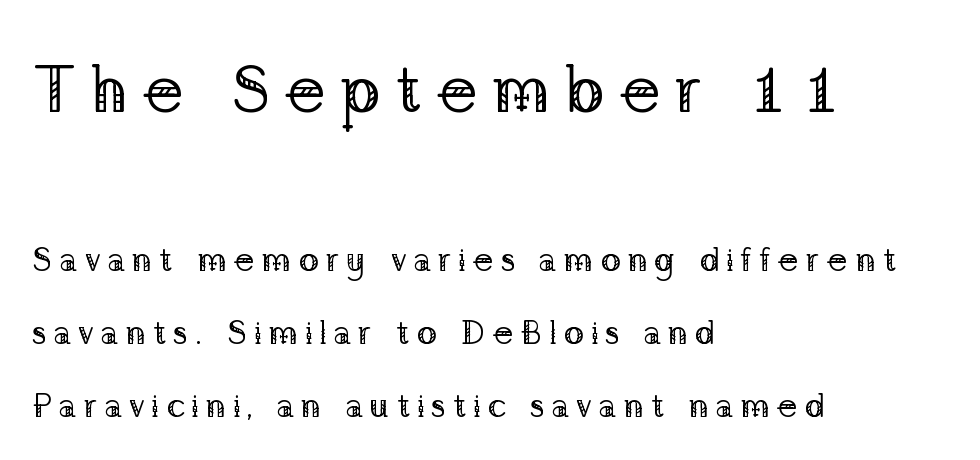
The image shows 67 px regular-weight serif type, upright; set left-aligned, loose line spacing (2.15x), not underlined; the first (top) block is 1.97x larger; low stroke contrast and a medium x-height.
